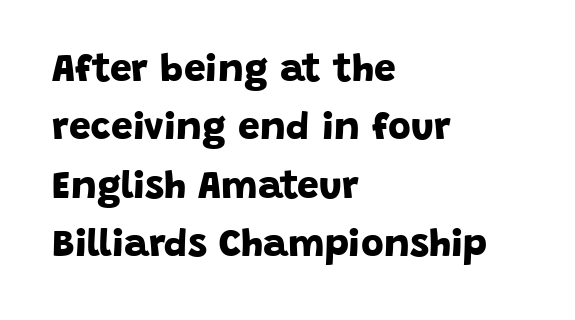
The image shows 39 px bold sans-serif type; set left-aligned, normal line spacing (1.5x), normal letter spacing, not underlined; low stroke contrast and a large x-height.
